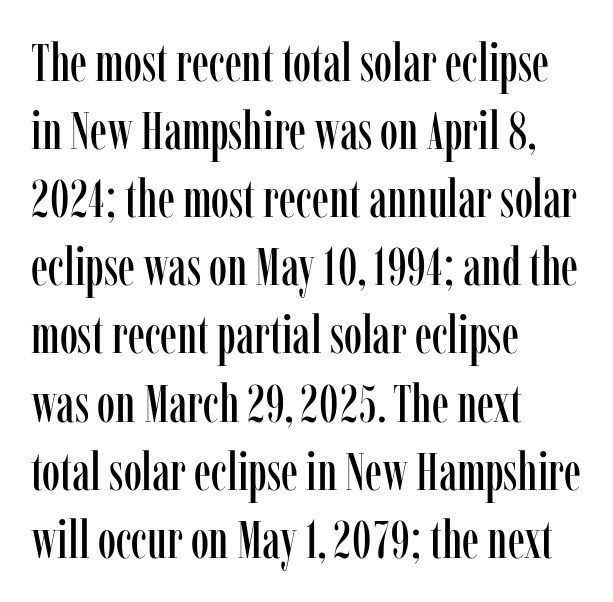
The image shows 52 px condensed serif type, upright; set left-aligned, normal line spacing (1.31x), normal letter spacing, not underlined; low stroke contrast and a medium x-height.
